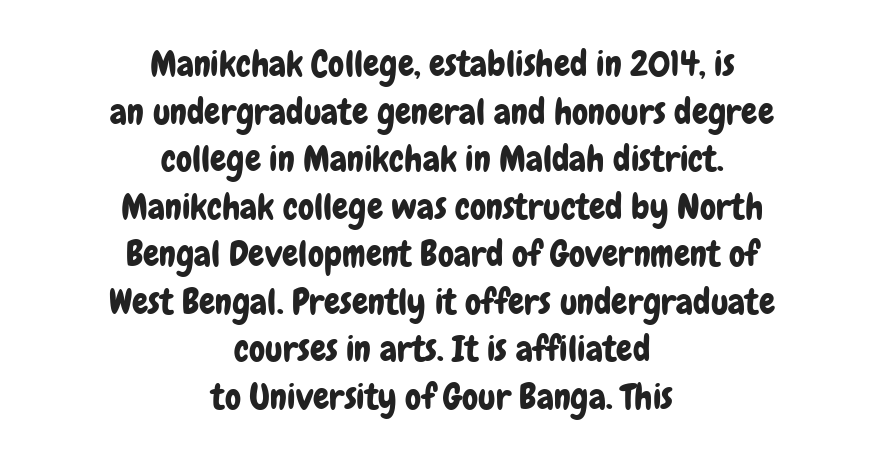
Q: Is the text italic (slanted)? A: No, it is upright.
Q: Is the typeface a serif or a sans-serif typeface? A: Sans-serif.
Q: Is the text underlined? A: No.
Q: How is the paragraph aligned? A: Centered.
Q: Is the spacing between letters normal or unusually wide? A: Normal.
Q: Is the spacing between lines tight, normal or loose? A: Normal.
Q: Width (condensed, normal, or wide)? A: Condensed.
Q: Stroke contrast? A: Low.
Q: x-height? A: Medium.
Q: Monospaced? A: No.
